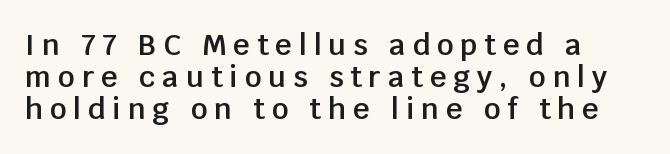
Q: Is the text bold? A: Semi-bold.
Q: Is the text italic (slanted)? A: No, it is upright.
Q: Is the typeface a serif or a sans-serif typeface? A: Sans-serif.
Q: Is the text underlined? A: No.
Q: How is the paragraph aligned? A: Left-aligned.
Q: Is the spacing between letters normal or unusually wide? A: Unusually wide.
Q: Is the spacing between lines tight, normal or loose? A: Tight.
Q: Width (condensed, normal, or wide)? A: Normal.
Q: Stroke contrast? A: Low.
Q: x-height? A: Large.
Q: Monospaced? A: No.
